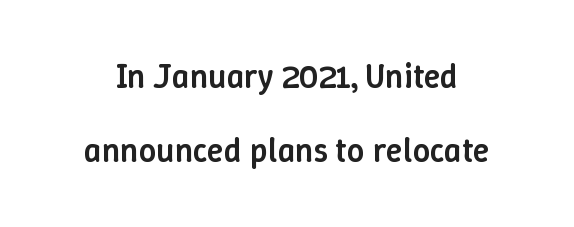
The image shows 34 px semibold type, upright; set loose line spacing (2.19x), normal letter spacing, not underlined; low stroke contrast and a medium x-height.
